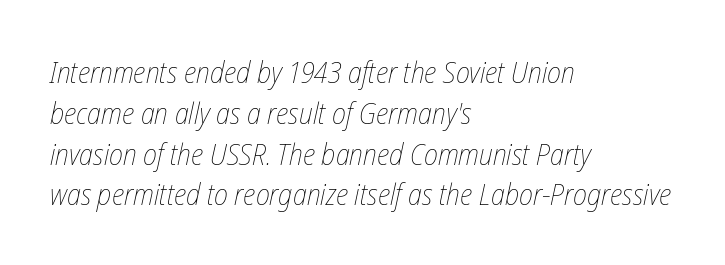
{"italic": "yes", "lean": "right", "slant_degrees": 12, "bold": "no", "weight": "thin", "width": "condensed", "stroke_contrast": "low", "x_height": "medium", "monospaced": "no", "underline": "no", "align": "left", "line_spacing": "normal", "line_spacing_ratio": 1.36, "letter_spacing": "normal", "letter_spacing_em": 0.0, "glyph_px": 30}
